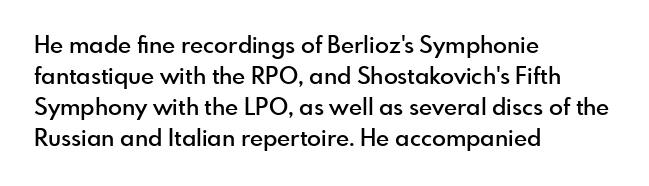
Q: Is the text bold? A: Semi-bold.
Q: Is the text italic (slanted)? A: No, it is upright.
Q: Is the text underlined? A: No.
Q: How is the paragraph aligned? A: Left-aligned.
Q: Is the spacing between letters normal or unusually wide? A: Normal.
Q: Is the spacing between lines tight, normal or loose? A: Normal.
